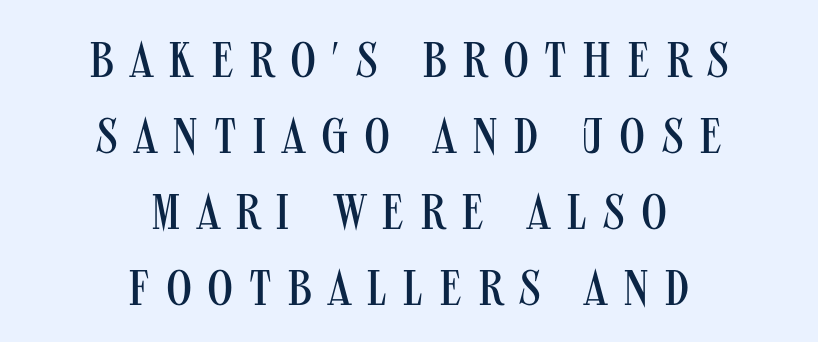
Spacing between characters has been opened up far beyond the box default. Regular leading. Weight class: somewhere from thin through regular. Italic? Not at all — the glyphs are vertical. Which margin do the lines hug? Neither — every line sits in the middle. Any mark beneath the type? The region is blank.
